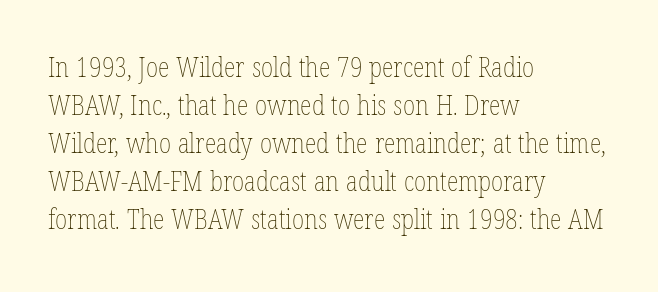
{"italic": "no", "bold": "no", "underline": "no", "align": "left", "line_spacing": "normal", "line_spacing_ratio": 1.41, "letter_spacing": "normal", "letter_spacing_em": 0.0, "glyph_px": 27}
